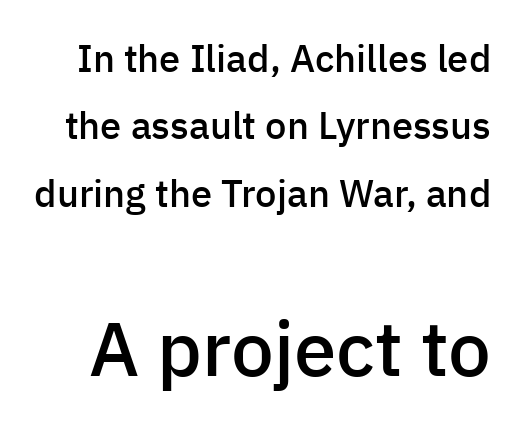
Italic? Not at all — the glyphs are vertical. You could not count columns in this text — the font is proportionally spaced. Stems and bowls a touch heavier than normal — semibold. Nothing unusual about the tracking: characters are spaced as the font intends. Grotesque or geometric, the face here clearly has no serifs.
